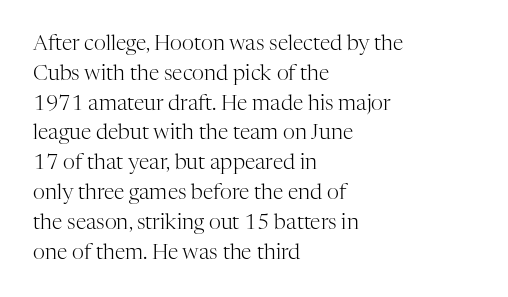
{"italic": "no", "bold": "no", "underline": "no", "align": "left", "line_spacing": "normal", "line_spacing_ratio": 1.42, "letter_spacing": "normal", "letter_spacing_em": 0.0, "glyph_px": 21}
